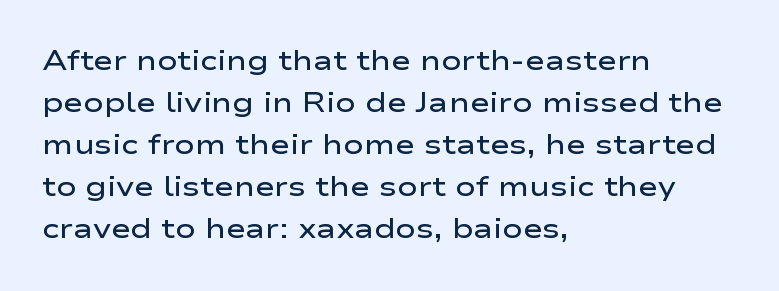
{"italic": "no", "bold": "semi", "underline": "no", "align": "left", "line_spacing": "normal", "line_spacing_ratio": 1.56, "letter_spacing": "normal", "letter_spacing_em": 0.0, "glyph_px": 27}
